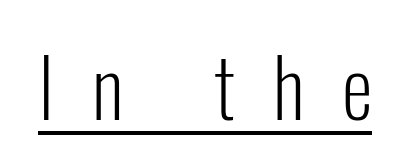
Q: Is the text bold? A: No.
Q: Is the text italic (slanted)? A: No, it is upright.
Q: Is the typeface a serif or a sans-serif typeface? A: Sans-serif.
Q: Is the text underlined? A: Yes.
Q: Is the spacing between letters normal or unusually wide? A: Unusually wide.
Q: Width (condensed, normal, or wide)? A: Condensed.
Q: Stroke contrast? A: Low.
Q: x-height? A: Medium.
Q: Monospaced? A: No.
